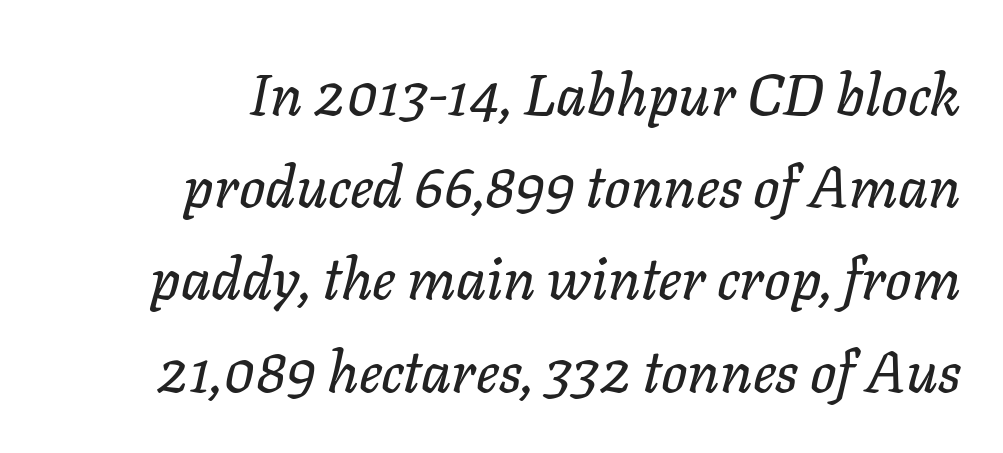
{"italic": "yes", "lean": "right", "slant_degrees": 11, "width": "normal", "stroke_contrast": "low", "x_height": "medium", "monospaced": "no", "underline": "no", "align": "right", "line_spacing": "normal", "line_spacing_ratio": 1.59, "letter_spacing": "normal", "letter_spacing_em": 0.0, "glyph_px": 58}
